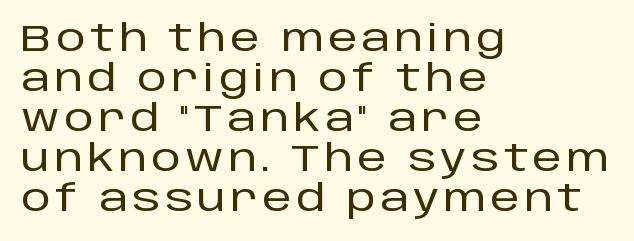
{"serif": "no", "italic": "no", "width": "normal", "stroke_contrast": "low", "x_height": "large", "monospaced": "no", "underline": "no", "align": "left", "line_spacing": "tight", "line_spacing_ratio": 1.08, "glyph_px": 37}
